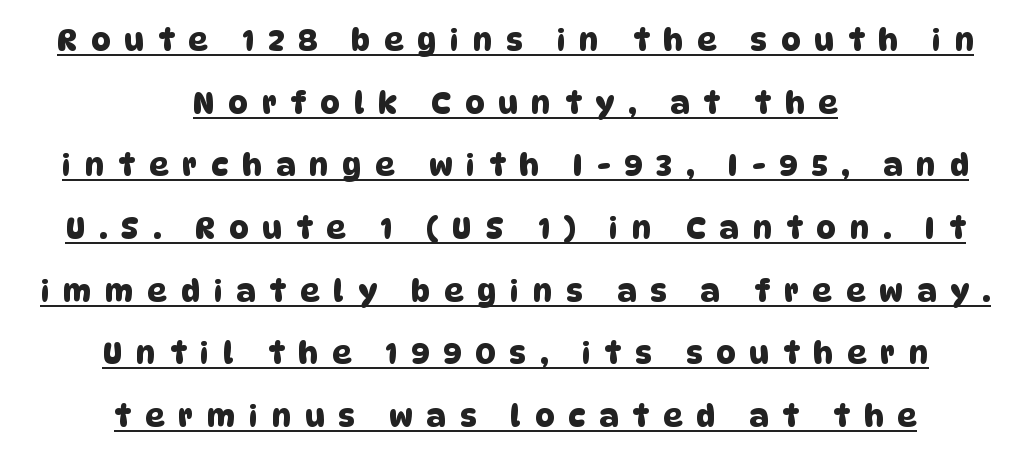
The image shows 30 px sans-serif type; set centered, loose line spacing (2.09x), unusually wide letter spacing (+0.47 em), underlined; low stroke contrast and a large x-height.
